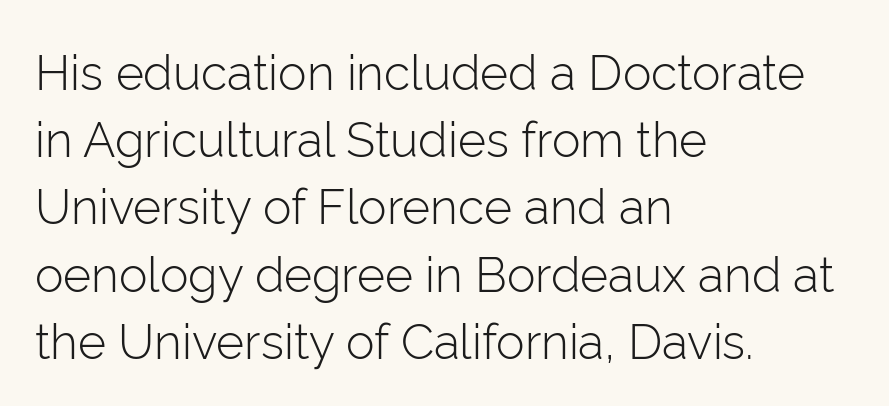
Stroke mass is kept to a normal reading level or below. The passage shown is typed in a proportional face where columns would drift. The strip under each line holds only bare page. This is roman type, the default non-slanted kind.
